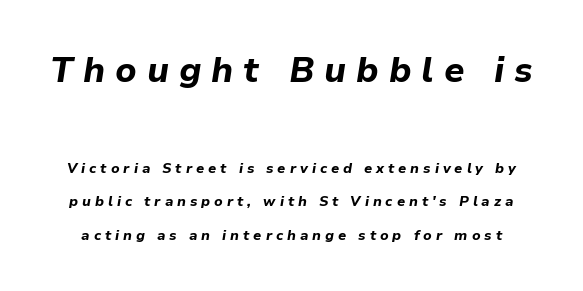
Rows of type keep a wide berth in the vertical direction. Compared with ordinary roman type, these characters are visibly tilted. Anything drawn beneath the words? Only blank space. Proportional: the letters do not fall into vertical columns. Bigger letters appear in the top chunk; the bottom chunk is reduced. Is the type bold? Yes — the strokes are clearly thick and heavy.
